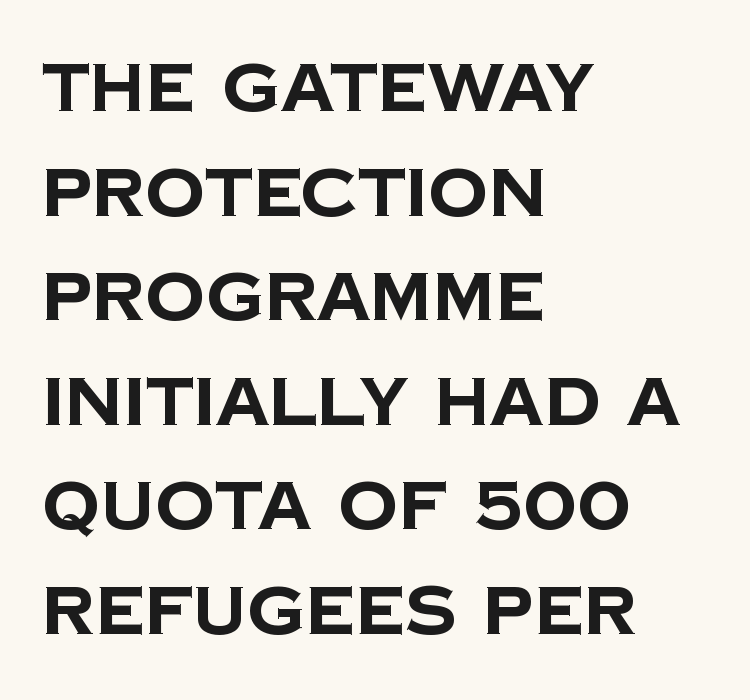
Q: Is the text bold? A: Yes.
Q: Is the typeface a serif or a sans-serif typeface? A: Sans-serif.
Q: Is the text underlined? A: No.
Q: How is the paragraph aligned? A: Left-aligned.
Q: Is the spacing between letters normal or unusually wide? A: Normal.
Q: Is the spacing between lines tight, normal or loose? A: Normal.
Q: Width (condensed, normal, or wide)? A: Normal.
Q: Stroke contrast? A: Low.
Q: x-height? A: Large.
Q: Monospaced? A: No.
